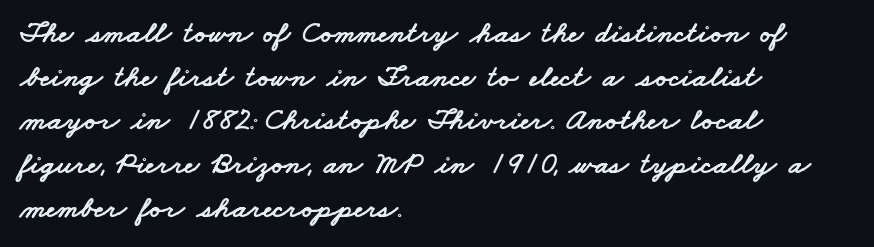
Q: Is the typeface a serif or a sans-serif typeface? A: Sans-serif.
Q: Is the text underlined? A: No.
Q: How is the paragraph aligned? A: Left-aligned.
Q: Is the spacing between letters normal or unusually wide? A: Normal.
Q: Is the spacing between lines tight, normal or loose? A: Normal.
Q: Width (condensed, normal, or wide)? A: Wide.
Q: Stroke contrast? A: Low.
Q: x-height? A: Small.
Q: Monospaced? A: No.
